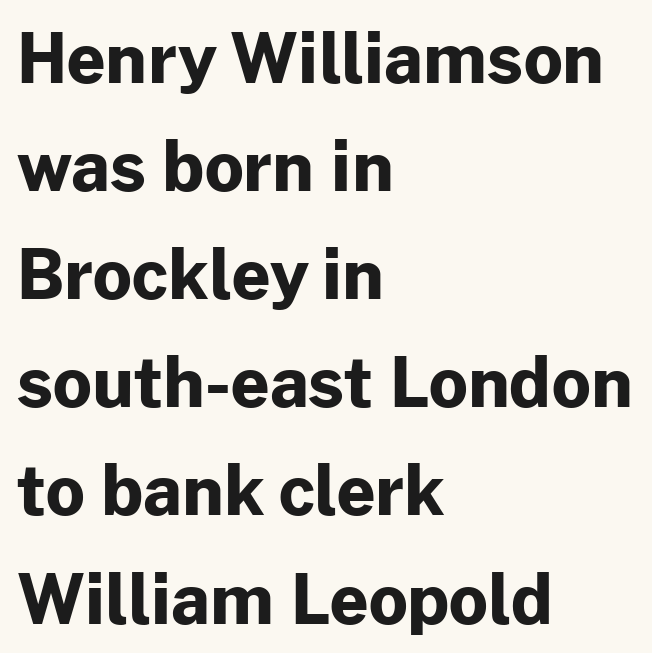
Whoever set this chose a conventional vertical rhythm. The rag falls on the right side of this text block. Is there any slant? The stems are plumb. Here the glyphs are tracked normally, forming tight word shapes. Is the type bold? Yes — the strokes are clearly thick and heavy. Bare-footed words on every line.
